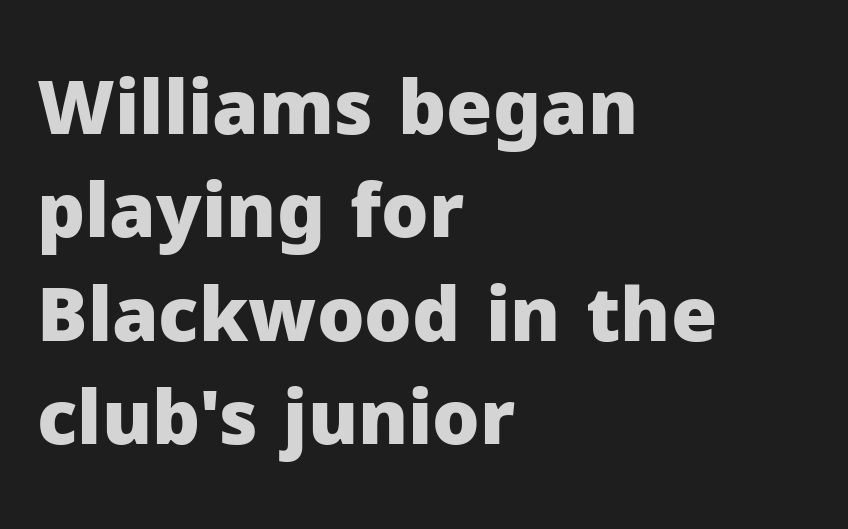
Q: Is the text bold? A: Yes.
Q: Is the text italic (slanted)? A: No, it is upright.
Q: Is the typeface a serif or a sans-serif typeface? A: Sans-serif.
Q: Is the text underlined? A: No.
Q: How is the paragraph aligned? A: Left-aligned.
Q: Is the spacing between letters normal or unusually wide? A: Normal.
Q: Is the spacing between lines tight, normal or loose? A: Normal.
Q: Width (condensed, normal, or wide)? A: Normal.
Q: Stroke contrast? A: Low.
Q: x-height? A: Medium.
Q: Monospaced? A: No.
